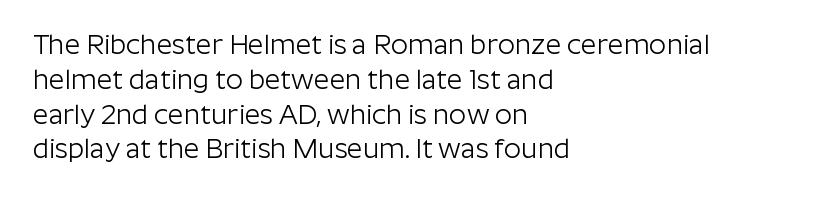
Q: Is the text bold? A: No.
Q: Is the text italic (slanted)? A: No, it is upright.
Q: Is the text underlined? A: No.
Q: How is the paragraph aligned? A: Left-aligned.
Q: Is the spacing between letters normal or unusually wide? A: Normal.
Q: Is the spacing between lines tight, normal or loose? A: Normal.
